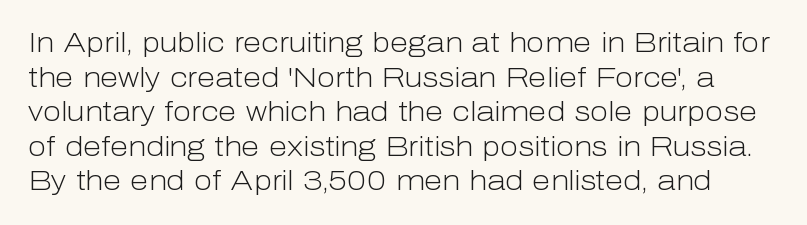
{"italic": "no", "bold": "no", "underline": "no", "line_spacing": "normal", "line_spacing_ratio": 1.28, "letter_spacing": "normal", "letter_spacing_em": 0.0, "glyph_px": 27}
